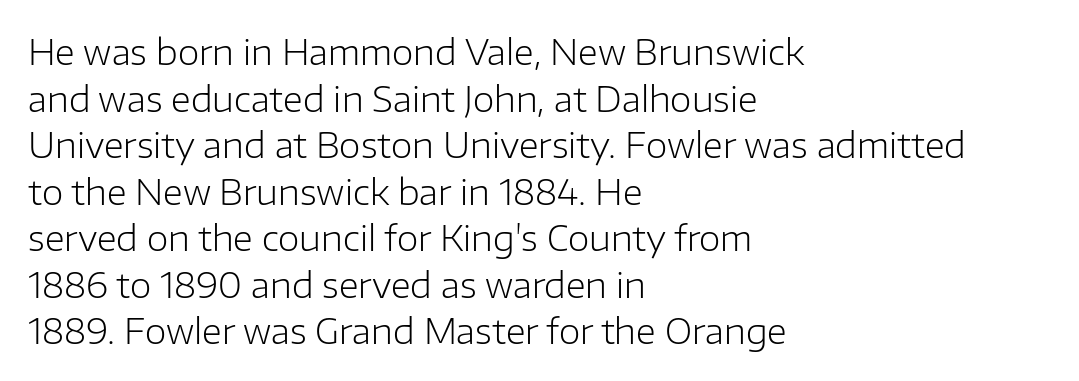
The image shows 35 px light sans-serif type, upright; set left-aligned, normal line spacing (1.33x), normal letter spacing, not underlined; low stroke contrast and a medium x-height.
